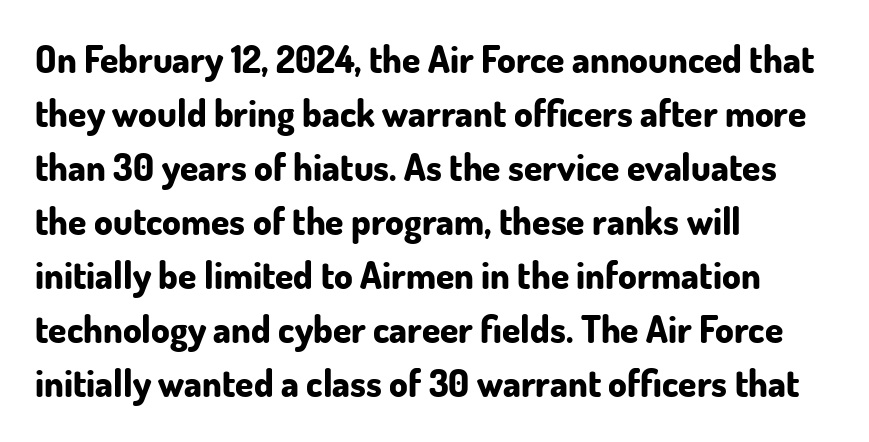
{"serif": "no", "italic": "no", "bold": "yes", "weight": "bold", "width": "normal", "stroke_contrast": "low", "x_height": "small", "monospaced": "no", "underline": "no", "align": "left", "line_spacing": "normal", "line_spacing_ratio": 1.46, "letter_spacing": "normal", "letter_spacing_em": 0.0, "glyph_px": 37}
